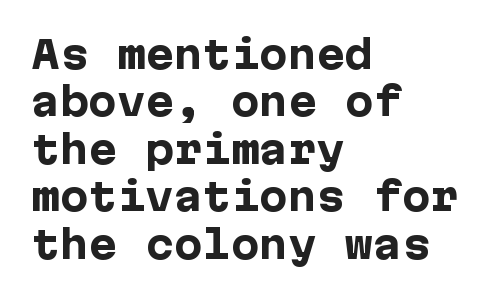
Q: Is the text bold? A: Yes.
Q: Is the text italic (slanted)? A: No, it is upright.
Q: Is the typeface a serif or a sans-serif typeface? A: Sans-serif.
Q: Is the text underlined? A: No.
Q: How is the paragraph aligned? A: Left-aligned.
Q: Is the spacing between letters normal or unusually wide? A: Normal.
Q: Is the spacing between lines tight, normal or loose? A: Normal.
Q: Width (condensed, normal, or wide)? A: Normal.
Q: Stroke contrast? A: Low.
Q: x-height? A: Medium.
